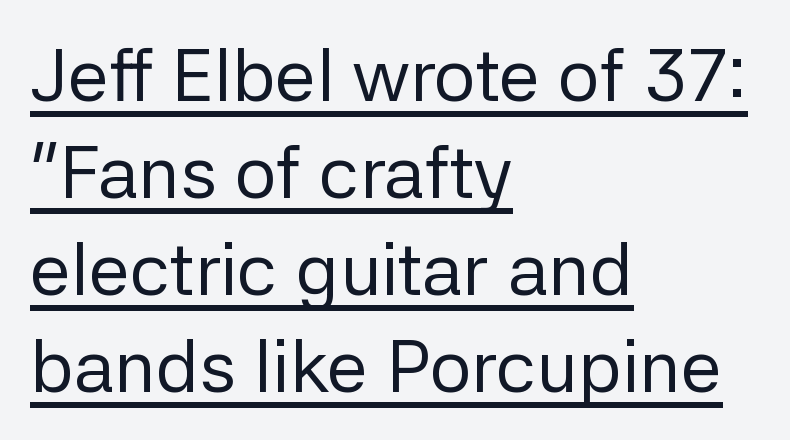
A typesetter would mark this as roman, not italic. These lines stack with their left ends in a neat column. Underline: present. Varying glyph widths throughout — classic text-font behaviour.
